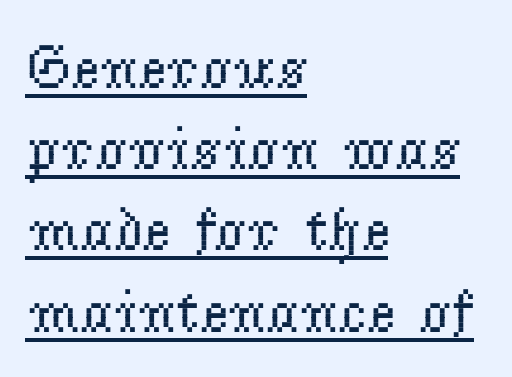
Q: Is the text bold? A: No.
Q: Is the text italic (slanted)? A: No, it is upright.
Q: Is the typeface a serif or a sans-serif typeface? A: Serif.
Q: Is the text underlined? A: Yes.
Q: How is the paragraph aligned? A: Left-aligned.
Q: Is the spacing between letters normal or unusually wide? A: Normal.
Q: Is the spacing between lines tight, normal or loose? A: Normal.
Q: Width (condensed, normal, or wide)? A: Normal.
Q: Stroke contrast? A: Low.
Q: x-height? A: Small.
Q: Monospaced? A: No.
